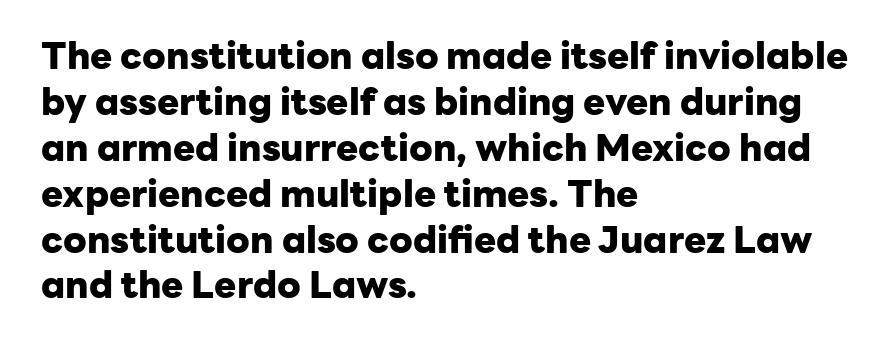
What kind of face is this? One without serifs — a sans. Anything drawn beneath the words? Only blank space. Heft: maximum for text — a bold. In terms of letterspacing, this is plain default setting.
